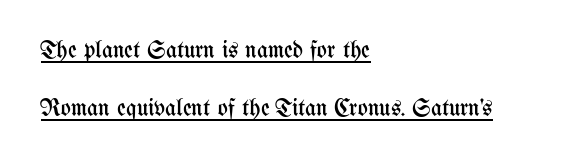
The image shows 24 px text type, upright; set left-aligned, loose line spacing (2.43x), normal letter spacing, underlined.
